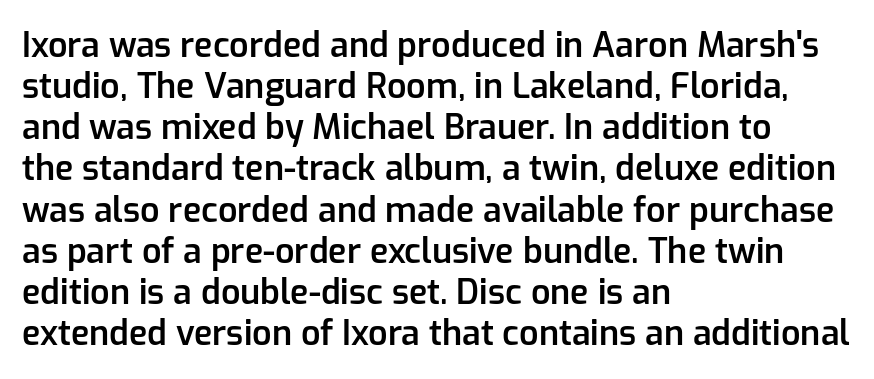
Serif or sans? Sans — the stroke terminals are bare. A clean baseline with only descenders dipping below it. These lines are rendered in a variable-pitch font. Words appear dense and cohesive because spacing is normal.
